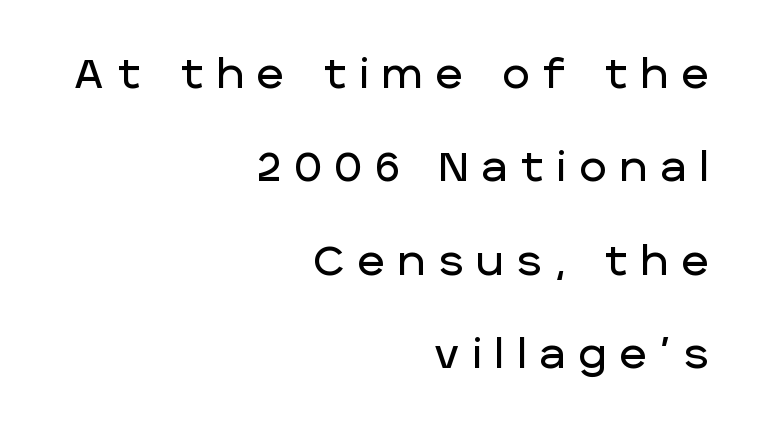
The ragged edge is on the left, which tells us the setting is flush right. What kind of face is this? One without serifs — a sans. Anything drawn beneath the words? Only blank space. Think of a printed novel: that variable character pitch is what you see here. Vertical strokes here are truly vertical. What's the leading like? Stretched, with rows far apart.
